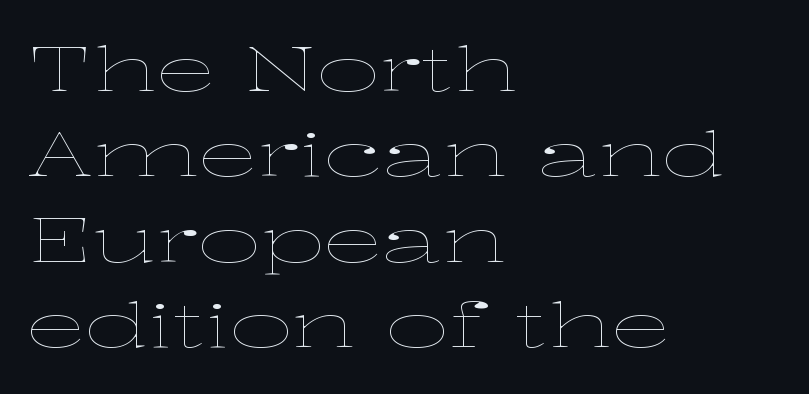
Q: Is the text bold? A: No.
Q: Is the text italic (slanted)? A: No, it is upright.
Q: Is the text underlined? A: No.
Q: How is the paragraph aligned? A: Left-aligned.
Q: Is the spacing between letters normal or unusually wide? A: Normal.
Q: Is the spacing between lines tight, normal or loose? A: Normal.
Q: Width (condensed, normal, or wide)? A: Wide.
Q: Stroke contrast? A: Low.
Q: x-height? A: Medium.
Q: Monospaced? A: No.
